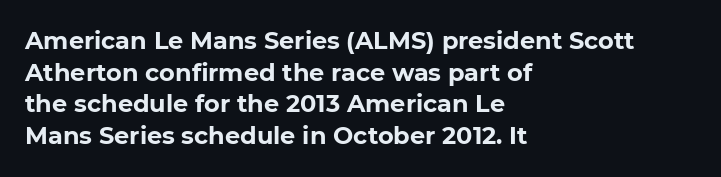
Q: Is the text bold? A: Yes.
Q: Is the text italic (slanted)? A: No, it is upright.
Q: Is the text underlined? A: No.
Q: How is the paragraph aligned? A: Left-aligned.
Q: Is the spacing between letters normal or unusually wide? A: Normal.
Q: Is the spacing between lines tight, normal or loose? A: Normal.
